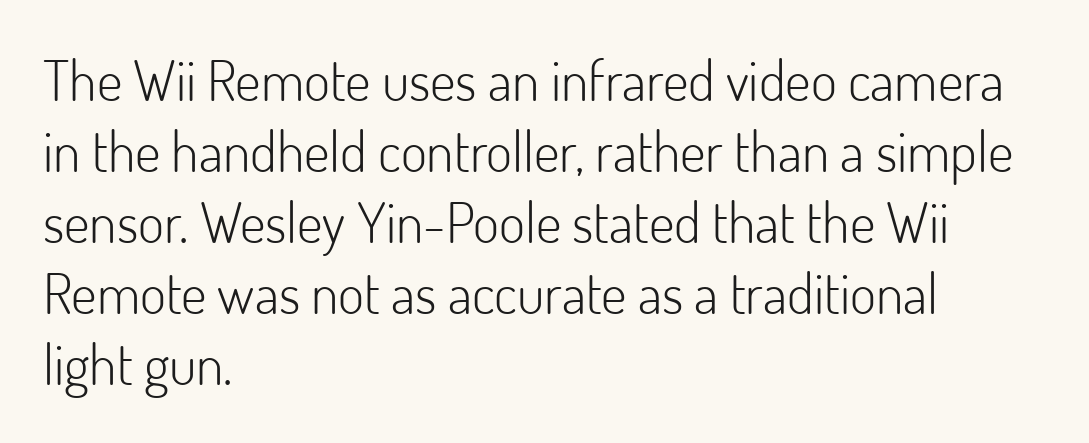
Nothing unusual about the tracking: characters are spaced as the font intends. Nothing sits at the stroke ends, so this counts as sans-serif. Is the stroke heavy? The answer is a plain regular-or-lighter. Every character sits straight up, as roman type does. Summary of vertical rhythm: regular, with standard interline spacing. Quick note: underline off.
